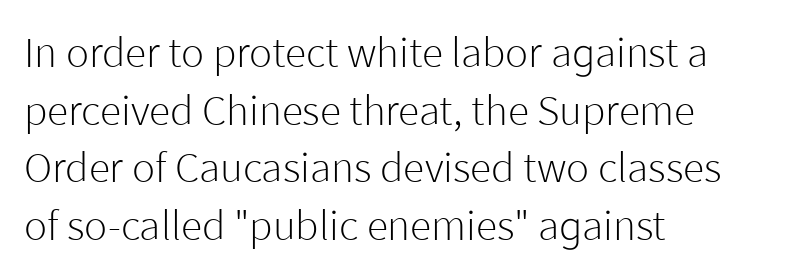
The image shows 43 px light sans-serif type, upright; set left-aligned, normal line spacing (1.34x), normal letter spacing, not underlined; low stroke contrast and a medium x-height.
